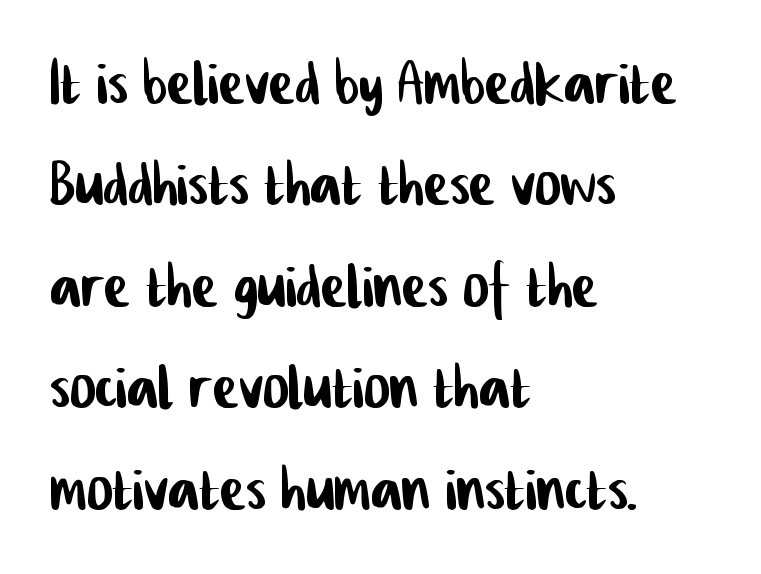
The image shows 78 px condensed sans-serif type; set left-aligned, normal line spacing (1.3x), normal letter spacing, not underlined; low stroke contrast and a medium x-height.
